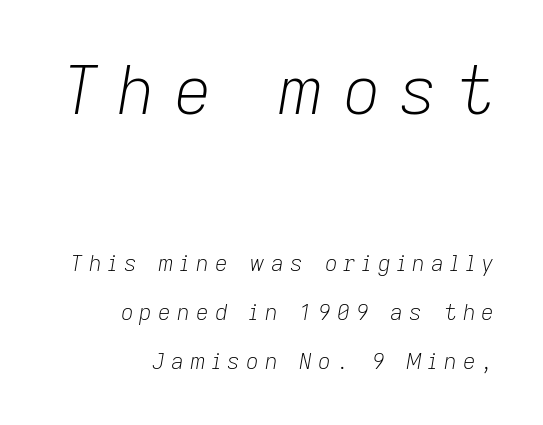
The image shows 66 px light type, italic (leaning right); set right-aligned, loose line spacing (2.23x), unusually wide letter spacing (+0.28 em), not underlined; the first (top) block is 3.0x larger; low stroke contrast and a medium x-height.
